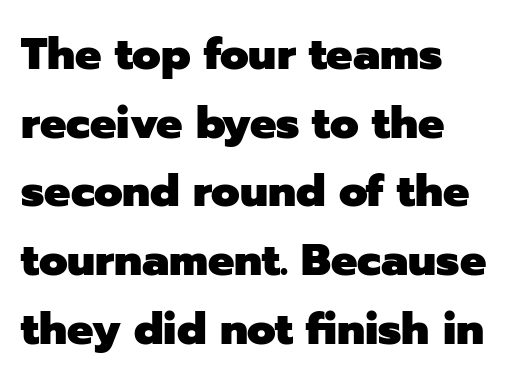
The image shows 44 px heavy sans-serif type, upright; set left-aligned, normal line spacing (1.56x), normal letter spacing, not underlined; low stroke contrast and a medium x-height.
